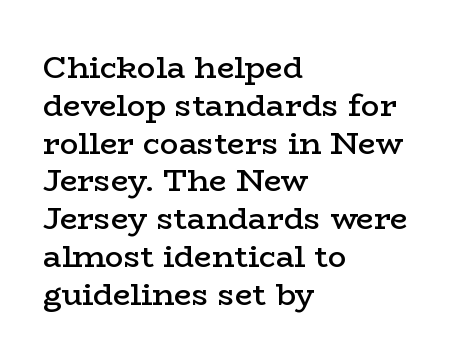
The lettering holds an erect, upright posture throughout. Anything drawn beneath the words? Only blank space. The text block is weighted toward the left margin, trailing off unevenly rightward. Font category for this specimen: serif.
